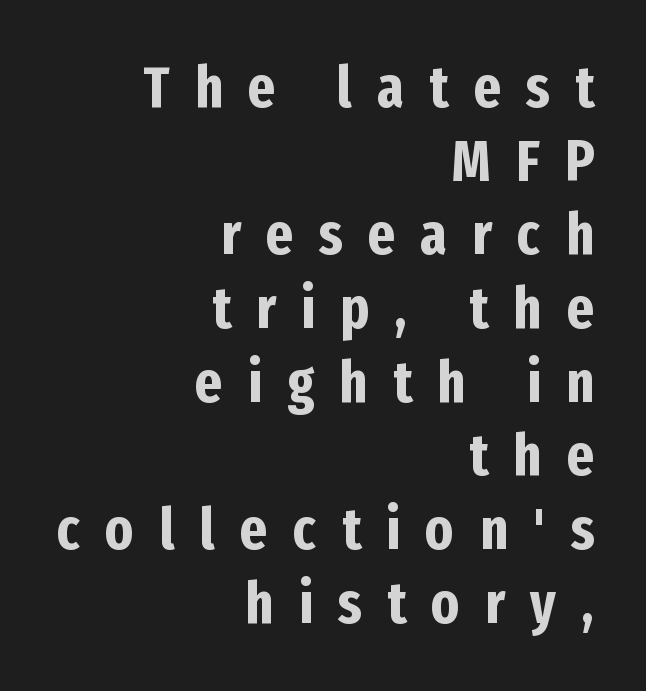
The image shows 58 px bold, condensed sans-serif type, upright; set right-aligned, normal line spacing (1.27x), unusually wide letter spacing (+0.44 em), not underlined; low stroke contrast and a medium x-height.
